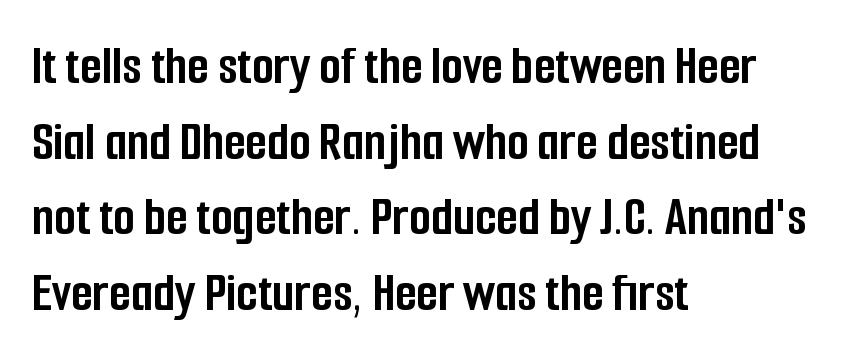
Q: Is the text bold? A: Yes.
Q: Is the text italic (slanted)? A: No, it is upright.
Q: Is the typeface a serif or a sans-serif typeface? A: Sans-serif.
Q: Is the text underlined? A: No.
Q: How is the paragraph aligned? A: Left-aligned.
Q: Is the spacing between letters normal or unusually wide? A: Normal.
Q: Is the spacing between lines tight, normal or loose? A: Normal.
Q: Width (condensed, normal, or wide)? A: Condensed.
Q: Stroke contrast? A: Low.
Q: x-height? A: Medium.
Q: Monospaced? A: No.
